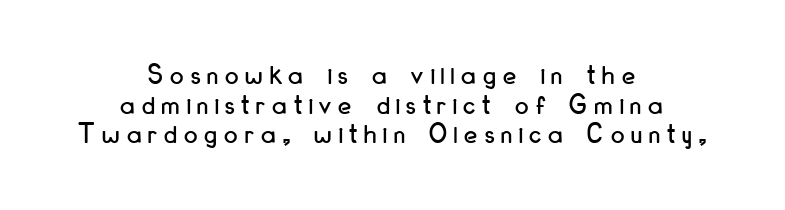
The image shows 30 px condensed sans-serif type, upright; set centered, tight line spacing (0.99x), unusually wide letter spacing (+0.23 em), not underlined; low stroke contrast and a small x-height.
